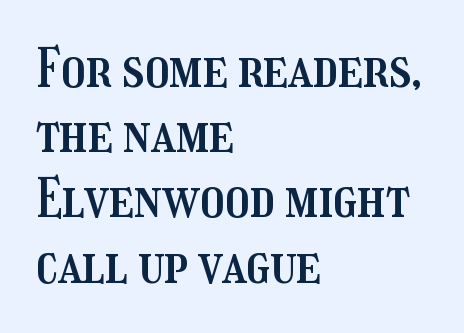
{"italic": "no", "width": "condensed", "stroke_contrast": "medium", "x_height": "medium", "monospaced": "no", "underline": "no", "align": "left", "line_spacing_ratio": 1.23, "letter_spacing": "normal", "letter_spacing_em": 0.0, "glyph_px": 53}
